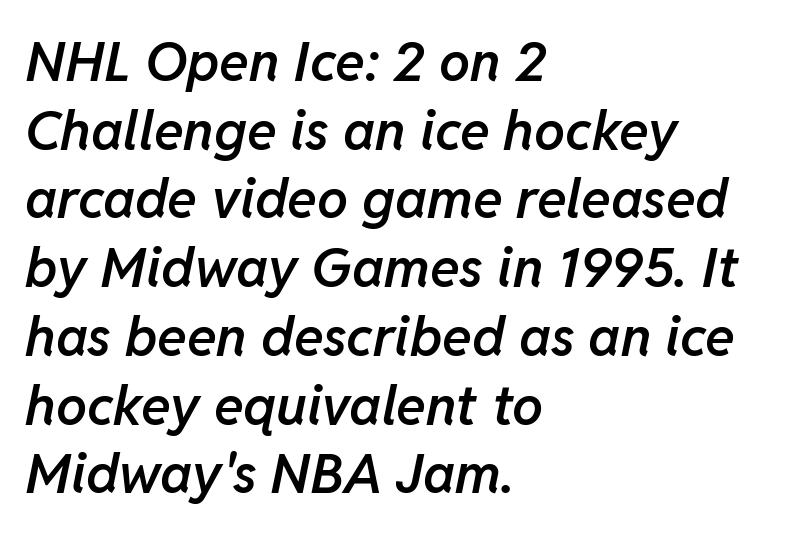
In terms of letterspacing, this is plain default setting. The space between consecutive lines is moderate. Letters rest on an invisible, unmarked baseline. In terms of posture, this sample is oblique. The characters look somewhat weighty, a semibold short of true bold.
